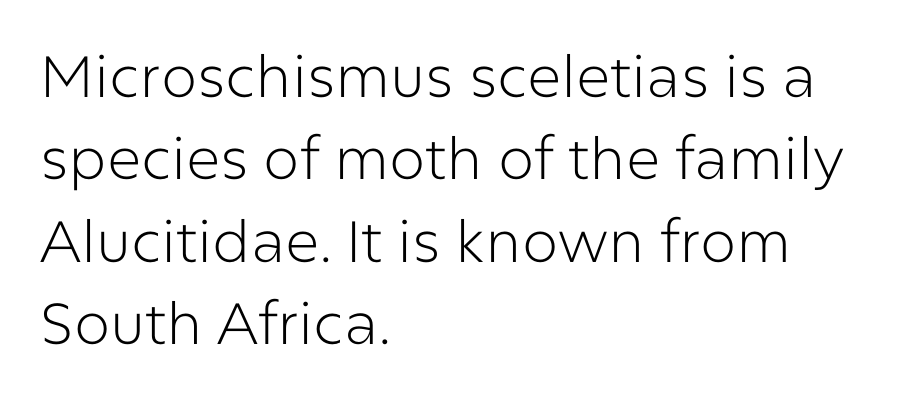
Q: Is the text bold? A: No.
Q: Is the text italic (slanted)? A: No, it is upright.
Q: Is the typeface a serif or a sans-serif typeface? A: Sans-serif.
Q: Is the text underlined? A: No.
Q: How is the paragraph aligned? A: Left-aligned.
Q: Is the spacing between letters normal or unusually wide? A: Normal.
Q: Is the spacing between lines tight, normal or loose? A: Normal.
Q: Width (condensed, normal, or wide)? A: Normal.
Q: Stroke contrast? A: Low.
Q: x-height? A: Medium.
Q: Monospaced? A: No.
